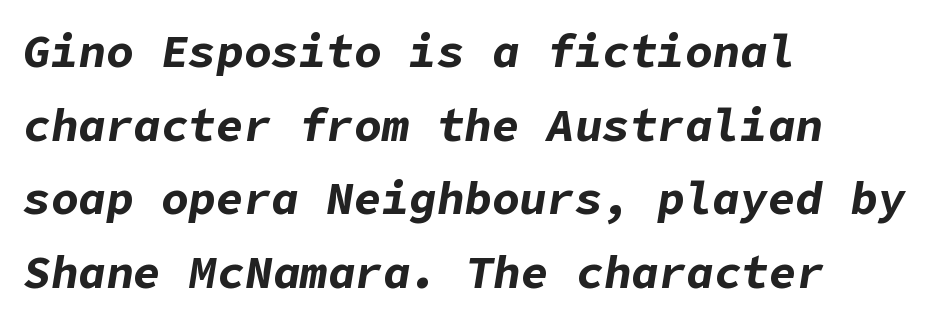
The paragraph shown leans on its left margin. This is oblique type, the kind used for emphasis or titles. The face used here is rendered with its standard letterfit. Unmarked baselines from the first word to the last. Notice how descenders clear the ascenders below comfortably — that's standard leading.
